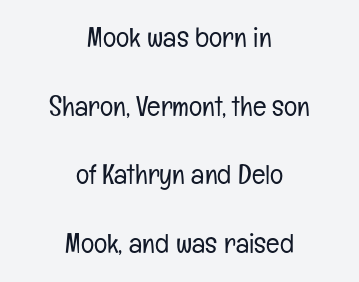
Q: Is the text bold? A: No.
Q: Is the text italic (slanted)? A: No, it is upright.
Q: Is the typeface a serif or a sans-serif typeface? A: Sans-serif.
Q: Is the text underlined? A: No.
Q: How is the paragraph aligned? A: Centered.
Q: Is the spacing between letters normal or unusually wide? A: Normal.
Q: Is the spacing between lines tight, normal or loose? A: Loose.
Q: Width (condensed, normal, or wide)? A: Condensed.
Q: Stroke contrast? A: Low.
Q: x-height? A: Medium.
Q: Monospaced? A: No.
